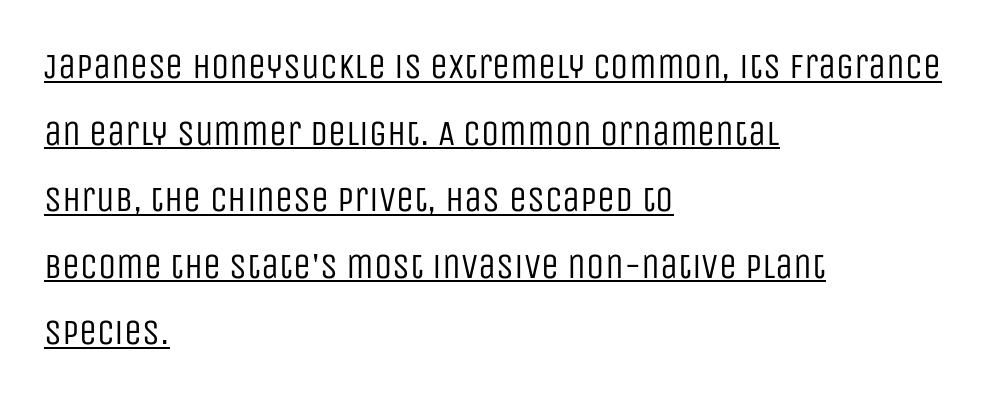
Q: Is the text bold? A: No.
Q: Is the text italic (slanted)? A: No, it is upright.
Q: Is the typeface a serif or a sans-serif typeface? A: Sans-serif.
Q: Is the text underlined? A: Yes.
Q: How is the paragraph aligned? A: Left-aligned.
Q: Is the spacing between letters normal or unusually wide? A: Normal.
Q: Width (condensed, normal, or wide)? A: Condensed.
Q: Stroke contrast? A: Low.
Q: x-height? A: Large.
Q: Monospaced? A: No.
